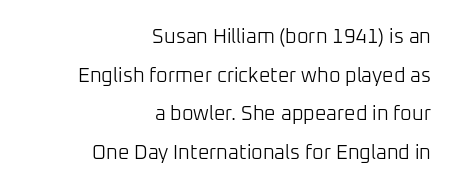
Q: Is the text bold? A: No.
Q: Is the text italic (slanted)? A: No, it is upright.
Q: Is the text underlined? A: No.
Q: How is the paragraph aligned? A: Right-aligned.
Q: Is the spacing between letters normal or unusually wide? A: Normal.
Q: Is the spacing between lines tight, normal or loose? A: Loose.
